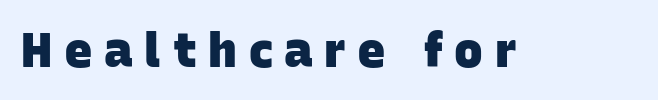
{"serif": "no", "bold": "yes", "weight": "heavy", "width": "normal", "stroke_contrast": "low", "x_height": "large", "monospaced": "no", "underline": "no", "letter_spacing": "wide", "letter_spacing_em": 0.24, "glyph_px": 48}
